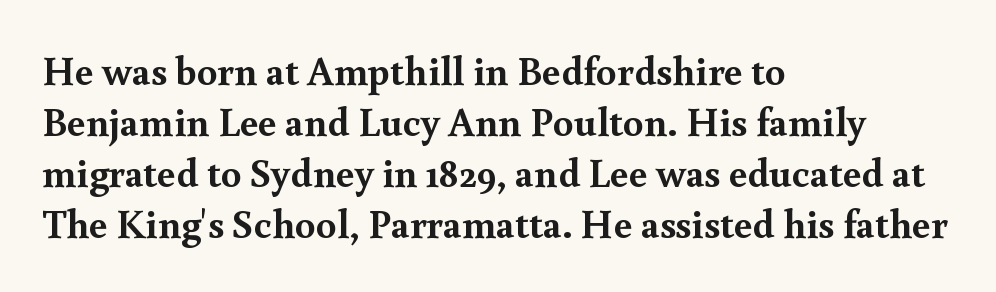
The image shows 41 px semibold serif type, upright; set left-aligned, line spacing 1.24x, normal letter spacing, not underlined; a small x-height.
